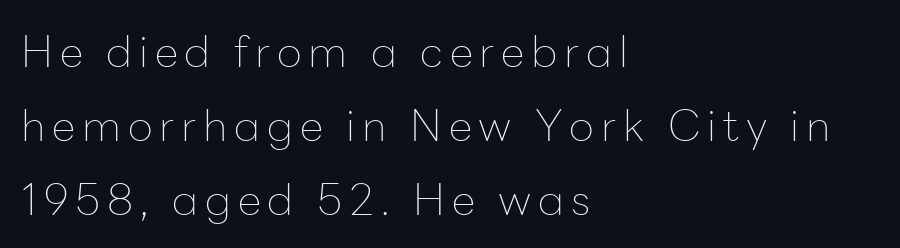
{"serif": "no", "italic": "no", "bold": "no", "weight": "thin", "width": "normal", "stroke_contrast": "low", "x_height": "medium", "monospaced": "no", "underline": "no", "align": "left", "line_spacing_ratio": 1.72, "glyph_px": 43}
